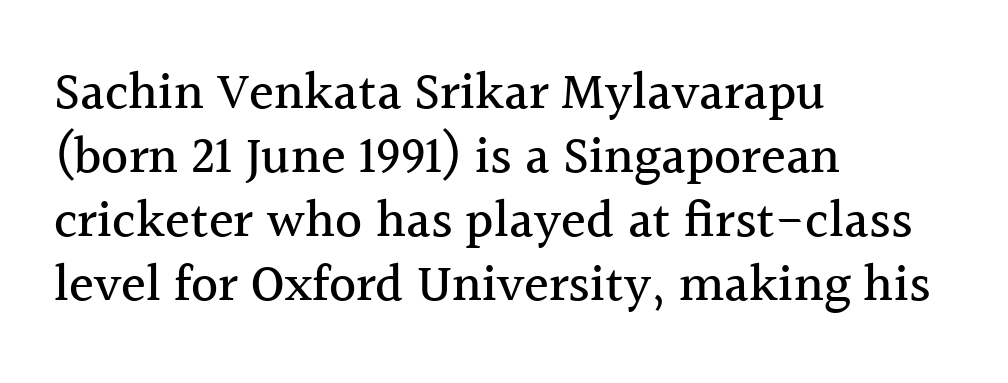
{"serif": "yes", "italic": "no", "width": "normal", "x_height": "medium", "monospaced": "no", "underline": "no", "align": "left", "line_spacing_ratio": 1.23, "letter_spacing": "normal", "letter_spacing_em": 0.0, "glyph_px": 52}
